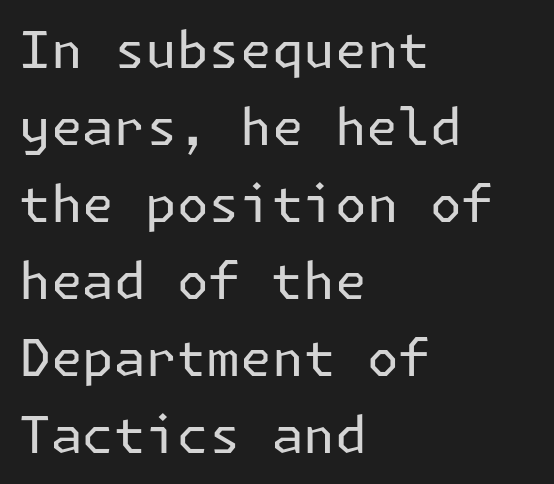
The image shows 51 px regular-weight sans-serif type, upright; set left-aligned, normal line spacing (1.51x), normal letter spacing, not underlined; low stroke contrast and a medium x-height.
